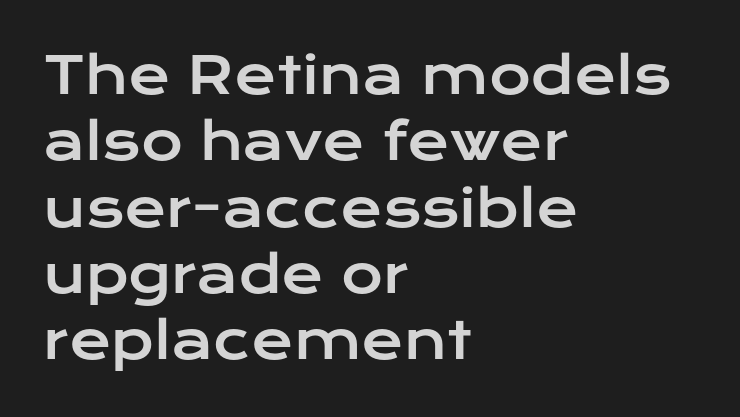
Italic: no, the glyphs are upright roman. The area under the type is left untouched. Visually the block forms a straight wall on the left and a jagged coastline on the right. The rendering uses natural spacing where letterforms have individual widths.
